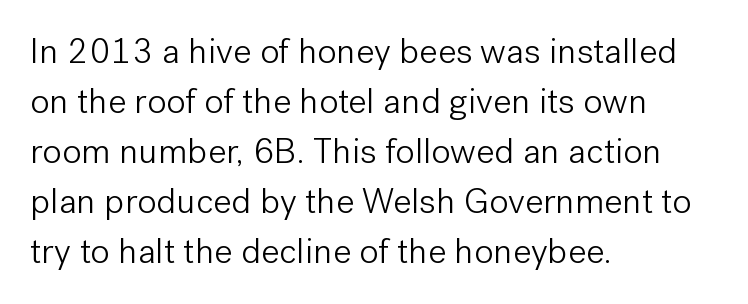
{"serif": "no", "italic": "no", "bold": "no", "weight": "light", "width": "normal", "stroke_contrast": "low", "x_height": "medium", "monospaced": "no", "underline": "no", "align": "left", "line_spacing": "normal", "line_spacing_ratio": 1.39, "letter_spacing": "normal", "letter_spacing_em": 0.0, "glyph_px": 36}
